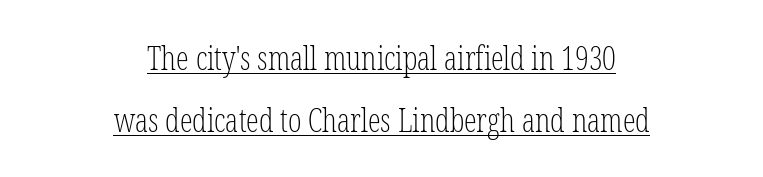
{"serif": "yes", "italic": "no", "bold": "no", "weight": "light", "width": "condensed", "stroke_contrast": "low", "x_height": "medium", "monospaced": "no", "underline": "yes", "align": "center", "line_spacing": "loose", "line_spacing_ratio": 1.93, "letter_spacing": "normal", "letter_spacing_em": 0.0, "glyph_px": 32}
